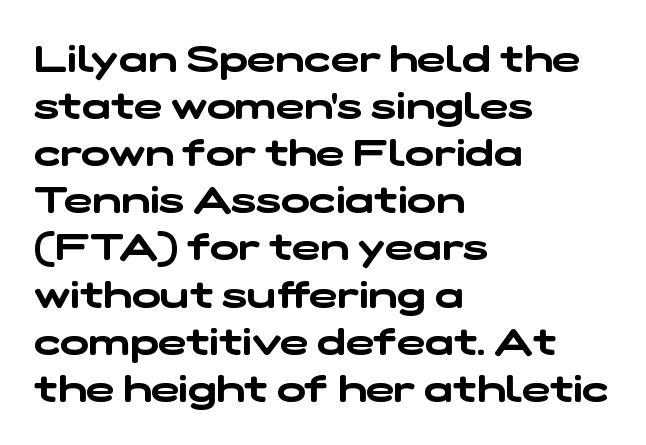
{"serif": "no", "width": "wide", "stroke_contrast": "low", "x_height": "medium", "monospaced": "no", "underline": "no", "align": "left", "line_spacing_ratio": 1.24, "letter_spacing": "normal", "letter_spacing_em": 0.0, "glyph_px": 38}
